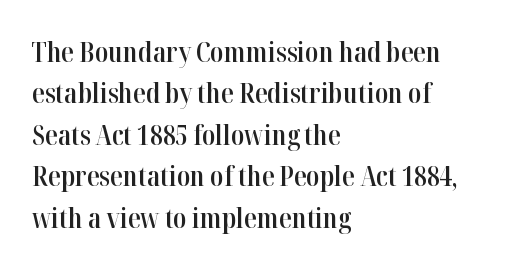
The image shows 28 px semibold, condensed serif type, upright; set left-aligned, normal line spacing (1.48x), normal letter spacing, not underlined; high stroke contrast and a medium x-height.
